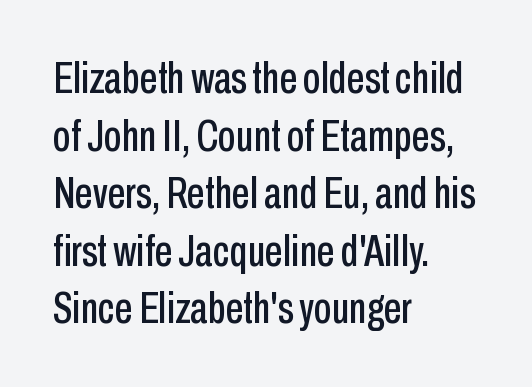
The image shows 45 px condensed sans-serif type, upright; set left-aligned, normal line spacing (1.28x), normal letter spacing, not underlined; low stroke contrast and a medium x-height.
